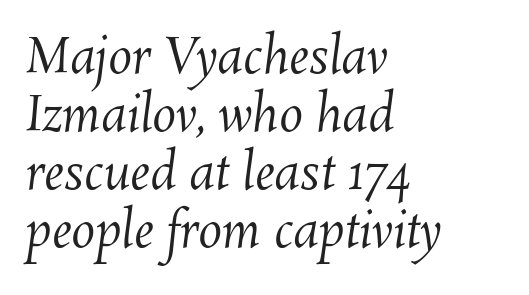
Stems here are at most as thick as an everyday book face. The glyphs are unaccompanied by any horizontal stroke below them. Do the characters align in a grid? No, the font is proportional. Words appear dense and cohesive because spacing is normal. The setting favours the left margin, as ordinary paragraphs usually do.
